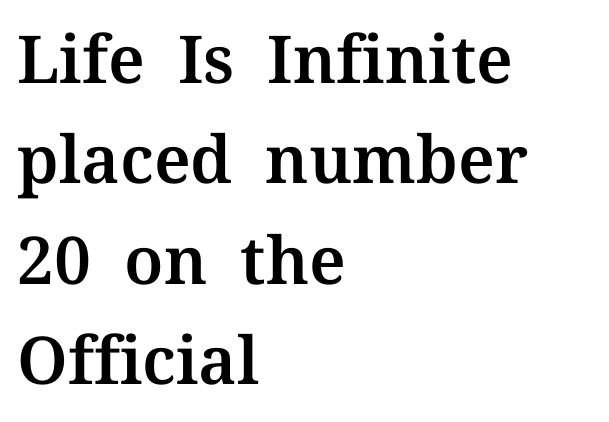
The image shows 66 px serif type, upright; set left-aligned, normal line spacing (1.52x), normal letter spacing, not underlined; medium stroke contrast and a medium x-height.
